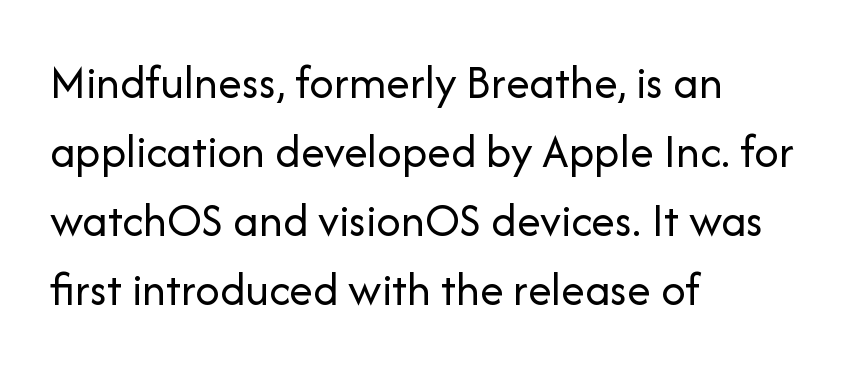
Q: Is the text bold? A: No.
Q: Is the text italic (slanted)? A: No, it is upright.
Q: Is the typeface a serif or a sans-serif typeface? A: Sans-serif.
Q: Is the text underlined? A: No.
Q: How is the paragraph aligned? A: Left-aligned.
Q: Is the spacing between letters normal or unusually wide? A: Normal.
Q: Is the spacing between lines tight, normal or loose? A: Normal.
Q: Width (condensed, normal, or wide)? A: Normal.
Q: Stroke contrast? A: Low.
Q: x-height? A: Medium.
Q: Monospaced? A: No.
